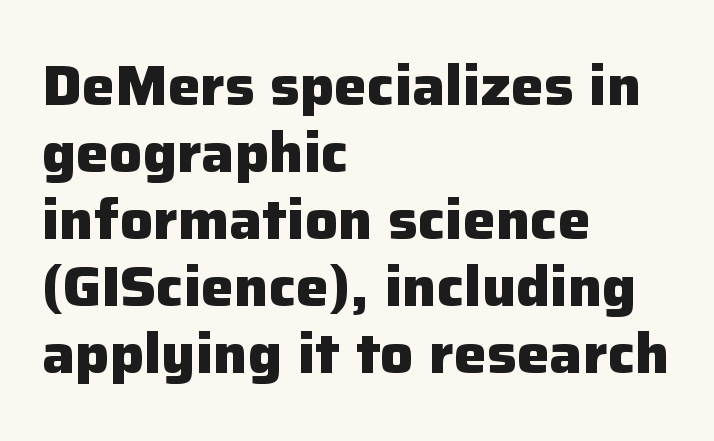
The image shows 55 px heavy sans-serif type, upright; set left-aligned, line spacing 1.22x, normal letter spacing, not underlined; low stroke contrast and a medium x-height.
